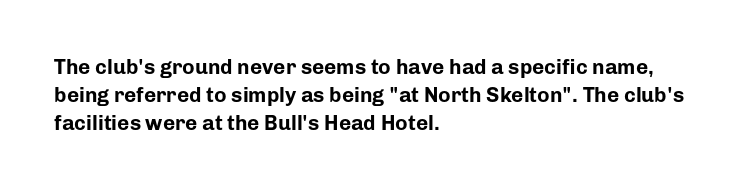
Anything drawn beneath the words? Only blank space. Evenly set lines give the paragraph a standard silhouette. In CSS terms this would be text-align: left. The font's upright variant was chosen for this text. Strokes here are thick enough to call this a true bold.
